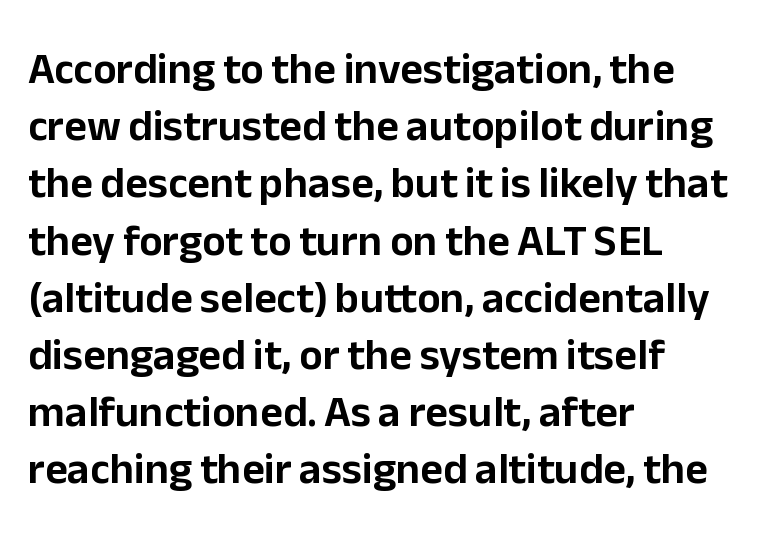
The image shows 44 px sans-serif type, upright; set left-aligned, normal line spacing (1.3x), normal letter spacing, not underlined; low stroke contrast and a medium x-height.
